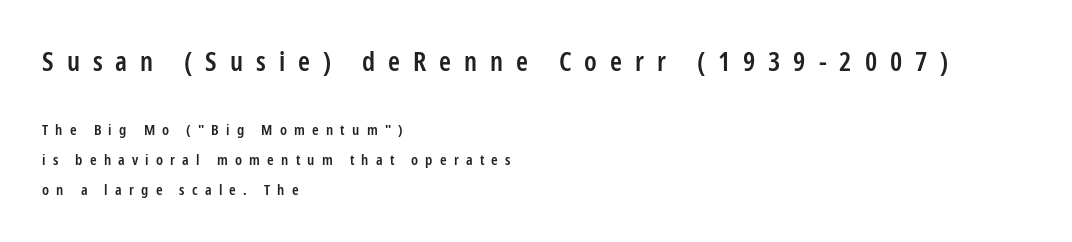
{"italic": "no", "bold": "semi", "underline": "no", "align": "left", "line_spacing": "loose", "line_spacing_ratio": 2.0, "letter_spacing": "wide", "letter_spacing_em": 0.48, "larger_block": "first", "size_ratio": 1.8, "glyph_px": 27}
